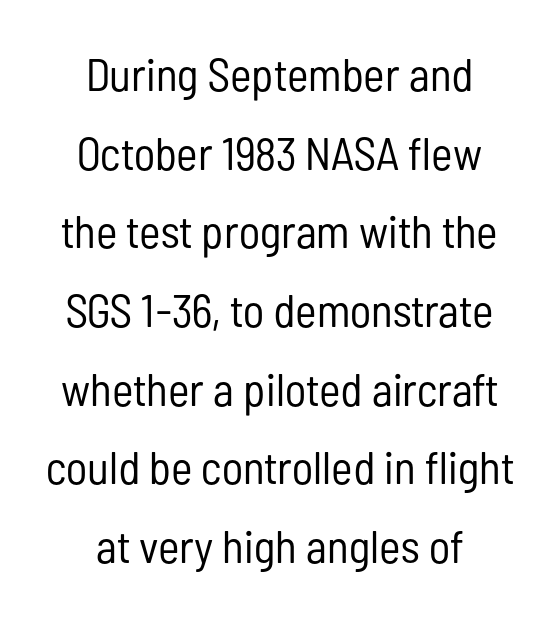
A typesetter would mark this as roman, not italic. There is no visible air inserted between adjacent glyphs. The typeface chosen for these lines omits serifs. Anything drawn beneath the words? Only blank space. Think standard paragraph weight, or any step lighter than that.
